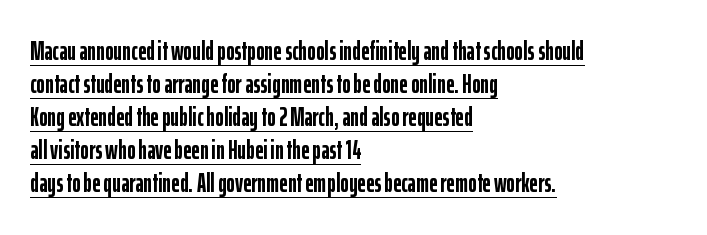
The image shows 26 px bold type, upright; set left-aligned, normal line spacing (1.27x), normal letter spacing, underlined.
